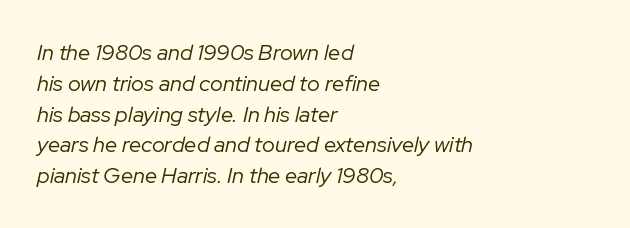
{"italic": "yes", "lean": "right", "slant_degrees": 12, "bold": "no", "underline": "no", "align": "left", "line_spacing": "normal", "line_spacing_ratio": 1.4, "letter_spacing": "normal", "letter_spacing_em": 0.0, "glyph_px": 22}
